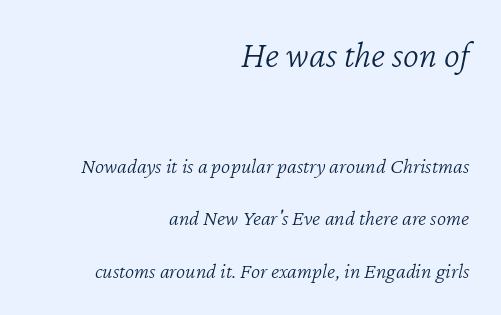
Q: Is the text bold? A: No.
Q: Is the text italic (slanted)? A: Yes, it leans right by about 12 degrees.
Q: Is the text underlined? A: No.
Q: How is the paragraph aligned? A: Right-aligned.
Q: Is the spacing between letters normal or unusually wide? A: Normal.
Q: Is the spacing between lines tight, normal or loose? A: Loose.
Q: Which block of text is set in a larger size, the first (top) or the second (bottom)? A: The first (top) one.
Q: Width (condensed, normal, or wide)? A: Normal.
Q: Stroke contrast? A: Low.
Q: x-height? A: Medium.
Q: Monospaced? A: No.
